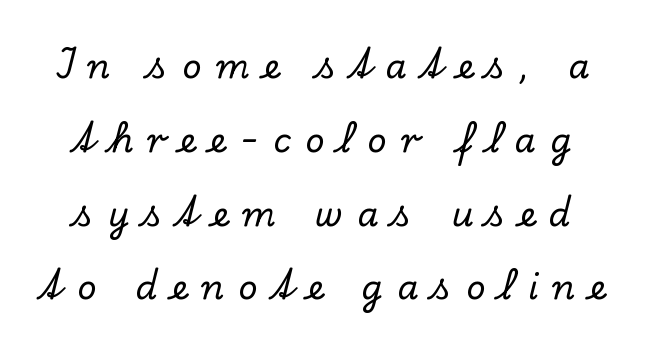
{"serif": "yes", "width": "normal", "stroke_contrast": "low", "x_height": "small", "monospaced": "no", "underline": "no", "line_spacing": "loose", "line_spacing_ratio": 2.17, "letter_spacing": "wide", "letter_spacing_em": 0.42, "glyph_px": 34}
